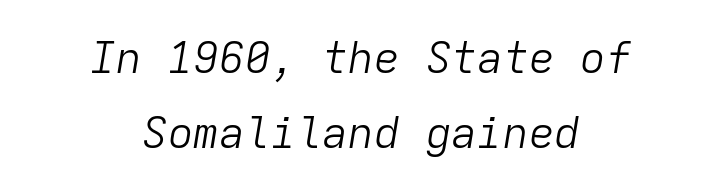
{"italic": "yes", "lean": "right", "slant_degrees": 9, "bold": "no", "weight": "light", "width": "normal", "stroke_contrast": "low", "x_height": "medium", "monospaced": "yes", "underline": "no", "align": "center", "line_spacing_ratio": 1.75, "letter_spacing": "normal", "letter_spacing_em": 0.0, "glyph_px": 43}
